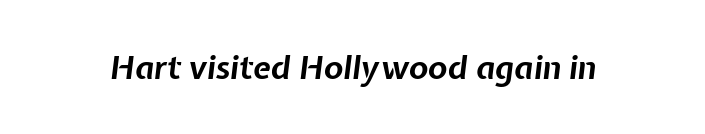
{"italic": "yes", "lean": "right", "slant_degrees": 7, "bold": "yes", "weight": "bold", "width": "normal", "stroke_contrast": "low", "x_height": "medium", "monospaced": "no", "underline": "no", "letter_spacing": "normal", "letter_spacing_em": 0.0, "glyph_px": 32}
